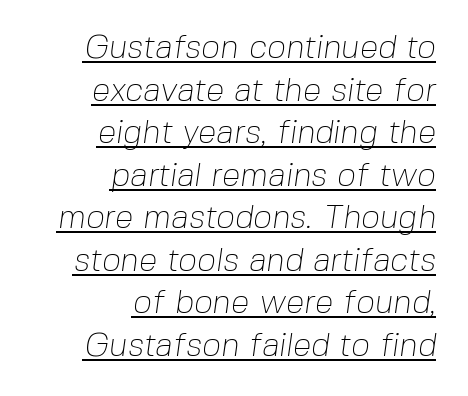
A typesetter would label this face a sans. The paragraph has a hard right edge and a soft left edge. Observe the ordinary spacing: letters are neighbours, not strangers. The words here are underlined.
